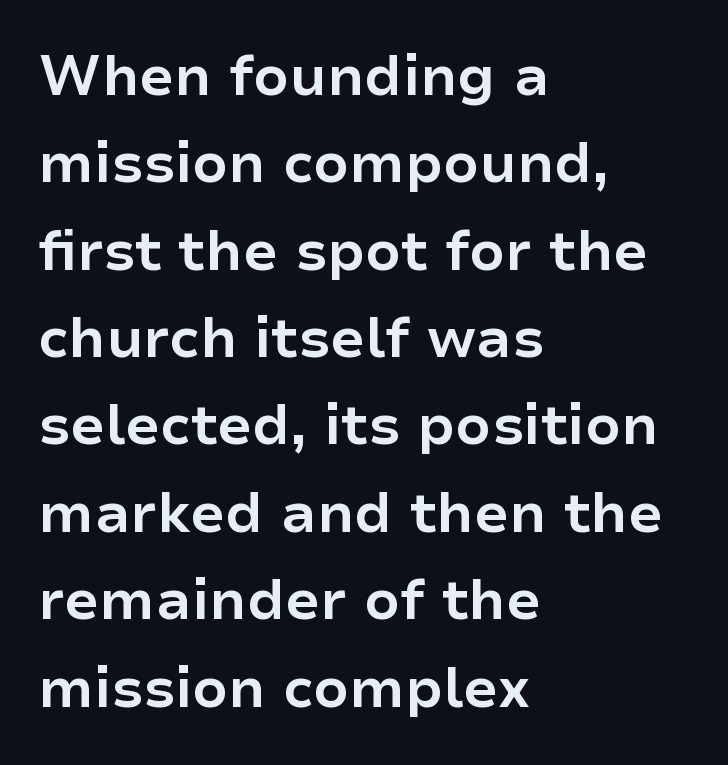
Q: Is the text bold? A: Yes.
Q: Is the text italic (slanted)? A: No, it is upright.
Q: Is the typeface a serif or a sans-serif typeface? A: Sans-serif.
Q: Is the text underlined? A: No.
Q: How is the paragraph aligned? A: Left-aligned.
Q: Is the spacing between letters normal or unusually wide? A: Normal.
Q: Is the spacing between lines tight, normal or loose? A: Normal.
Q: Width (condensed, normal, or wide)? A: Normal.
Q: Stroke contrast? A: Low.
Q: x-height? A: Medium.
Q: Monospaced? A: No.
